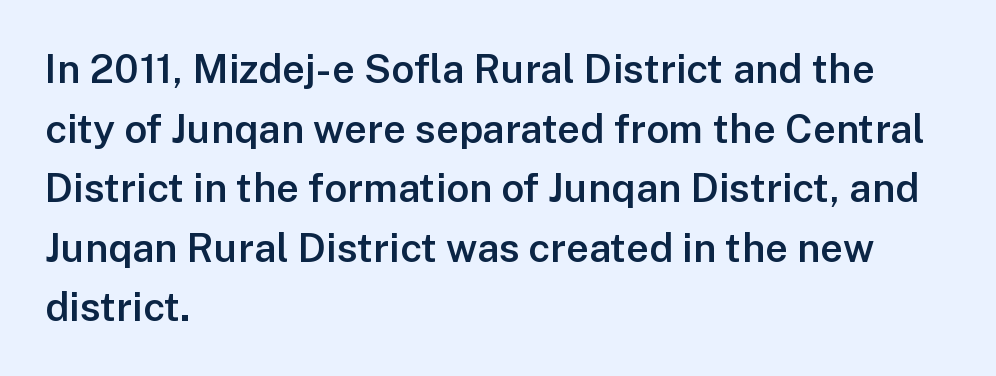
The image shows 40 px semibold sans-serif type, upright; set left-aligned, normal line spacing (1.49x), normal letter spacing, not underlined; low stroke contrast and a medium x-height.
